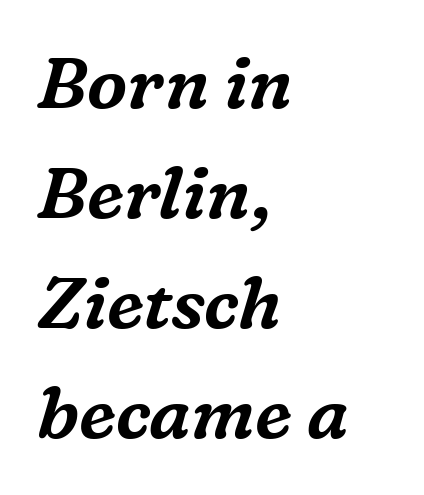
One-word summary of the alignment: left. Are there feet on the stems? There are — it's a serif. Letter spacing: default. Each letter keeps its own natural width here, so spacing adapts to shape. In terms of leading, this rendering sits right in the middle. Descender tails drop into unmarked territory.
